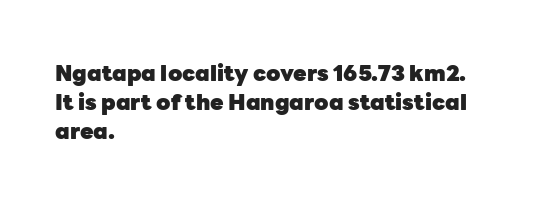
The image shows 22 px bold type, upright; set left-aligned, normal line spacing (1.31x), normal letter spacing, not underlined.
